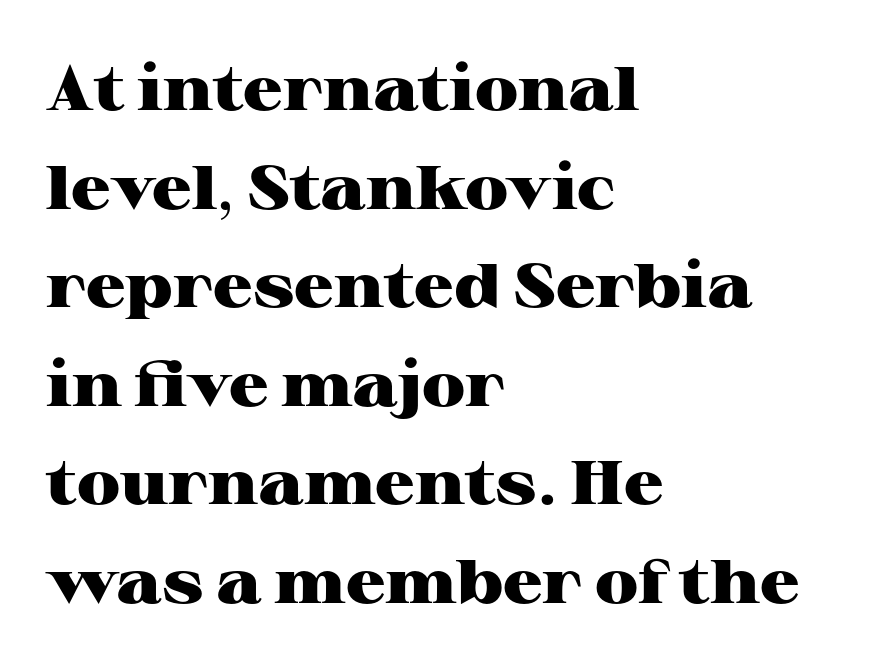
What kind of face is this? One with serifs. Looks like regular typesetting: each glyph gets only the width it needs. A bare baseline throughout the passage. These lines carry a lot of weight — the face is fully bold. Every character sits straight up, as roman type does.
